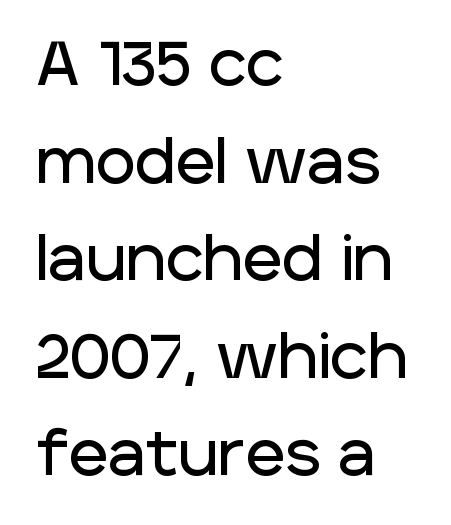
Italic? Not at all — the glyphs are vertical. The rendering anchors every line to the left-hand side. Caption: standard tracking, unaltered. These lines are rendered in a variable-pitch font. This sample uses a sans-serif face. A normal amount of white space separates one row of letters from the next.
